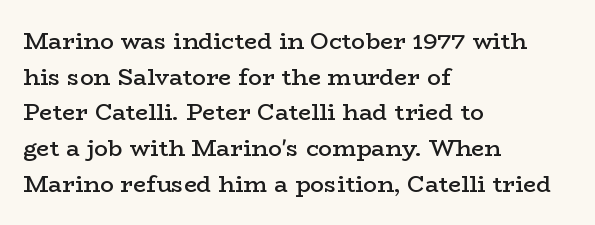
Notice how the passage keeps a crisp vertical edge on the left only. You could call the tracking neutral — neither tight nor loose. Compared with an ordinary text face, these strokes are moderately heavier — a semibold. No italicization has been applied; the sample stays upright.
